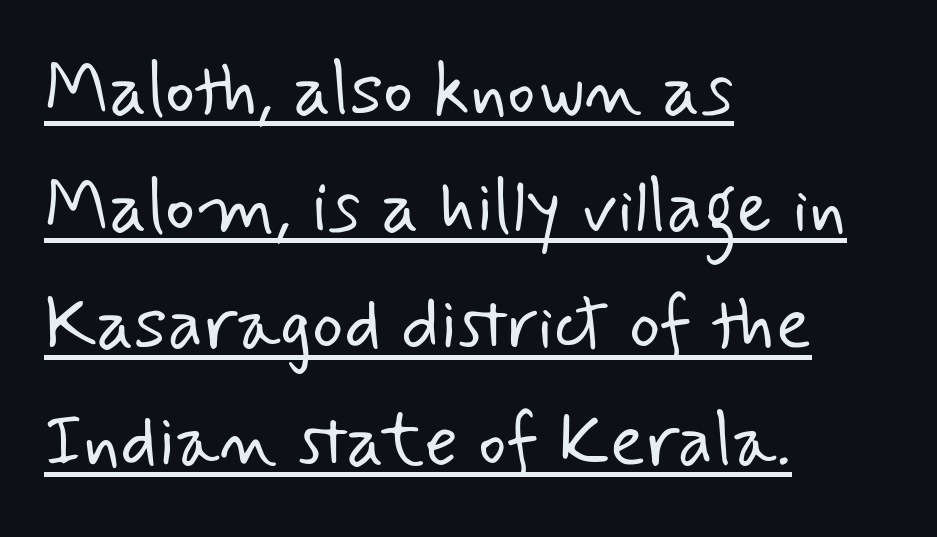
Q: Is the text bold? A: No.
Q: Is the typeface a serif or a sans-serif typeface? A: Sans-serif.
Q: Is the text underlined? A: Yes.
Q: How is the paragraph aligned? A: Left-aligned.
Q: Is the spacing between letters normal or unusually wide? A: Normal.
Q: Is the spacing between lines tight, normal or loose? A: Normal.
Q: Width (condensed, normal, or wide)? A: Normal.
Q: Stroke contrast? A: Low.
Q: x-height? A: Small.
Q: Monospaced? A: No.
